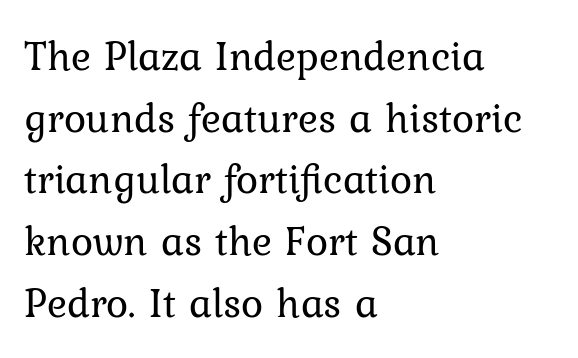
{"serif": "yes", "italic": "no", "bold": "no", "weight": "regular", "width": "normal", "stroke_contrast": "low", "x_height": "medium", "monospaced": "no", "underline": "no", "align": "left", "line_spacing": "normal", "line_spacing_ratio": 1.47, "letter_spacing": "normal", "letter_spacing_em": 0.0, "glyph_px": 42}
